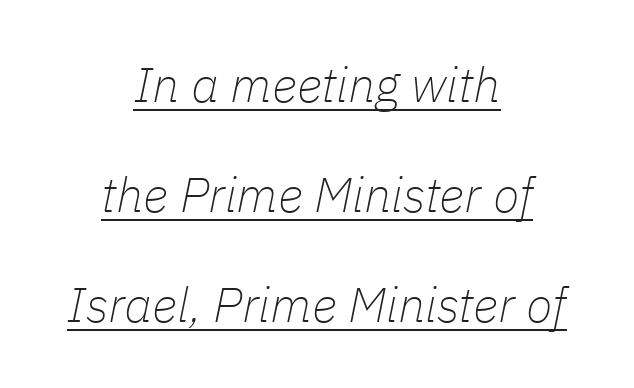
Looking at the ascenders, they clearly lean. A typesetter would call this zero additional tracking. Do the characters align in a grid? No, the font is proportional. This is not heavy type; no bold has been used. Emphasis is given by a line drawn under the lettering.
